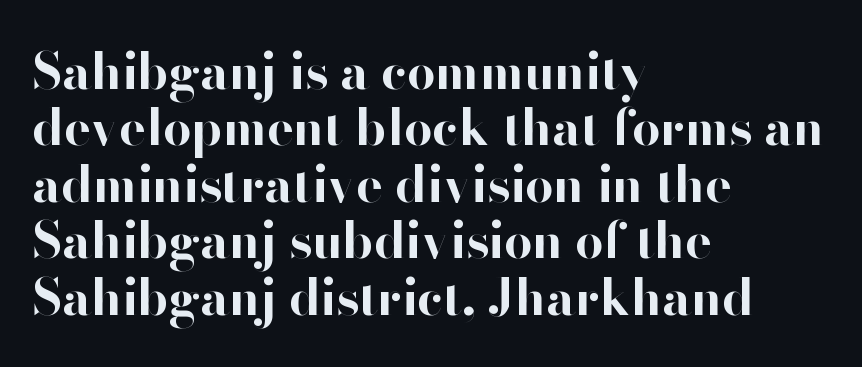
The image shows 50 px bold sans-serif type, upright; set left-aligned, tight line spacing (1.13x), normal letter spacing, not underlined; high stroke contrast and a small x-height.
